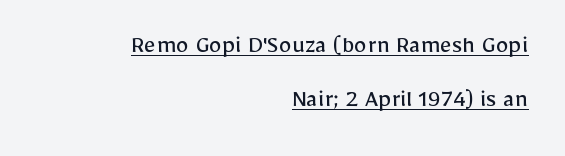
Q: Is the text bold? A: No.
Q: Is the text italic (slanted)? A: No, it is upright.
Q: Is the text underlined? A: Yes.
Q: How is the paragraph aligned? A: Right-aligned.
Q: Is the spacing between letters normal or unusually wide? A: Normal.
Q: Is the spacing between lines tight, normal or loose? A: Loose.
